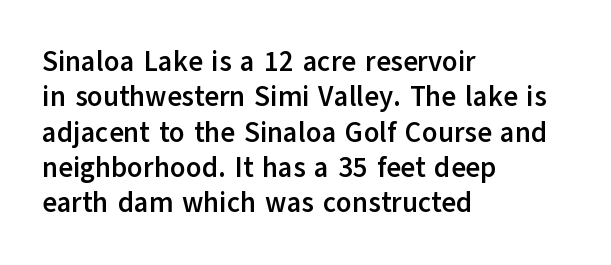
The image shows 28 px semibold sans-serif type, upright; set left-aligned, normal line spacing (1.26x), normal letter spacing, not underlined; low stroke contrast and a medium x-height.
